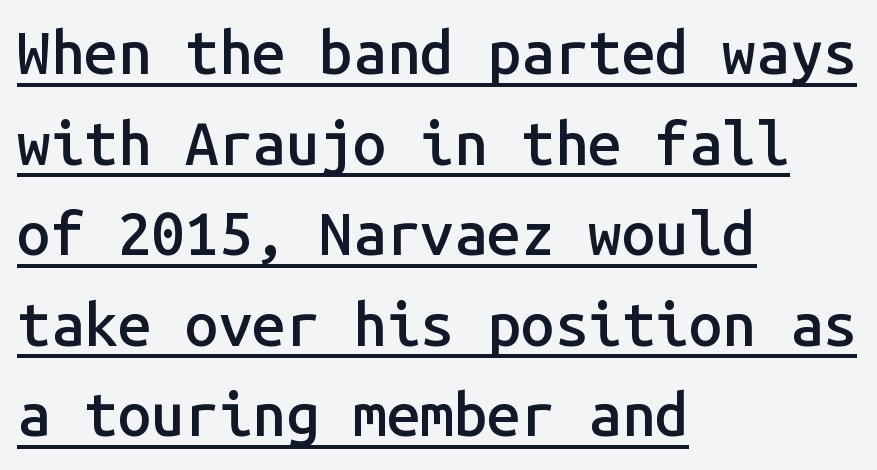
Quick note: interline space is typical. Classification — sans serif. Weight check: semibold — heavier than regular, not quite bold. Words appear dense and cohesive because spacing is normal. This is the regular roman posture of the typeface.
